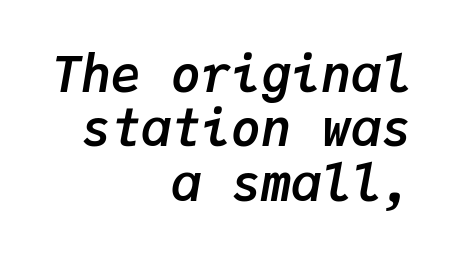
The foot of each line stays bare and open. Quick note: italic. The lines in this sample share a right terminus and differ only in where they begin. The line texture is even and compact thanks to regular tracking. Spacing verdict: monospaced, one width for all characters. Every letter is thick-stroked: bold, no question.
